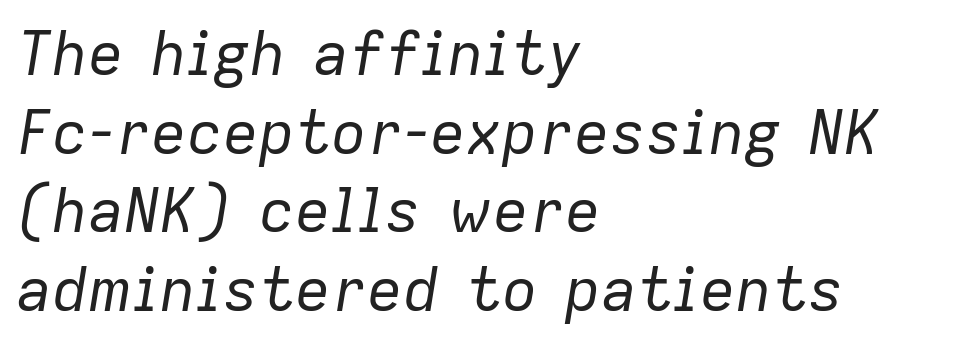
Q: Is the text bold? A: No.
Q: Is the text italic (slanted)? A: Yes, it leans right by about 9 degrees.
Q: Is the text underlined? A: No.
Q: How is the paragraph aligned? A: Left-aligned.
Q: Is the spacing between letters normal or unusually wide? A: Normal.
Q: Is the spacing between lines tight, normal or loose? A: Normal.
Q: Width (condensed, normal, or wide)? A: Normal.
Q: Stroke contrast? A: Low.
Q: x-height? A: Medium.
Q: Monospaced? A: No.
